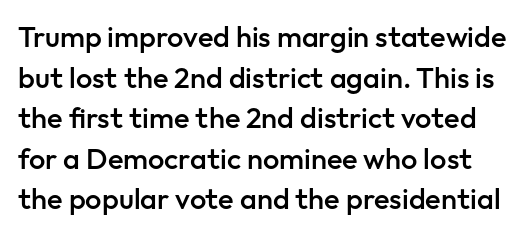
The typeface chosen for these lines omits serifs. A typesetter would call this proportional, since set widths differ per character. What stands out about the letter spacing? Nothing — it is the standard amount. Ordinary non-slanted type is in use. Stems and bowls a touch heavier than normal — semibold.
